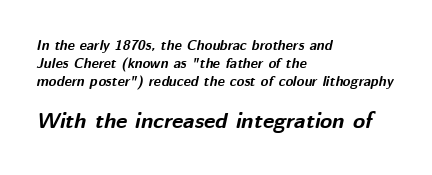
{"italic": "yes", "lean": "right", "slant_degrees": 12, "bold": "yes", "underline": "no", "align": "left", "line_spacing": "normal", "line_spacing_ratio": 1.27, "letter_spacing": "normal", "letter_spacing_em": 0.0, "larger_block": "second", "size_ratio": 1.57, "glyph_px": 22}
